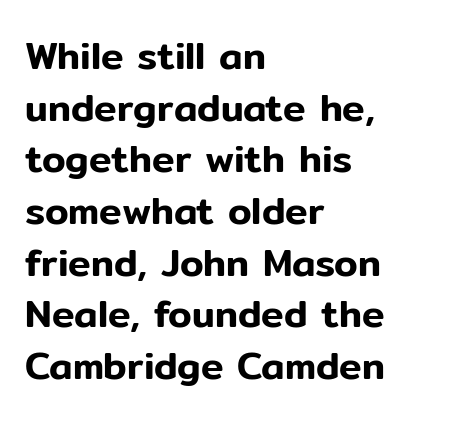
{"serif": "no", "italic": "no", "width": "normal", "stroke_contrast": "low", "x_height": "medium", "monospaced": "no", "underline": "no", "align": "left", "line_spacing": "normal", "line_spacing_ratio": 1.36, "letter_spacing": "normal", "letter_spacing_em": 0.0, "glyph_px": 38}
